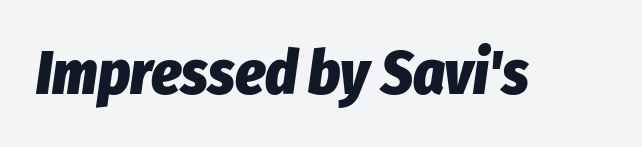
The image shows 61 px heavy, condensed type, italic (leaning right); set normal letter spacing, not underlined; low stroke contrast and a medium x-height.
